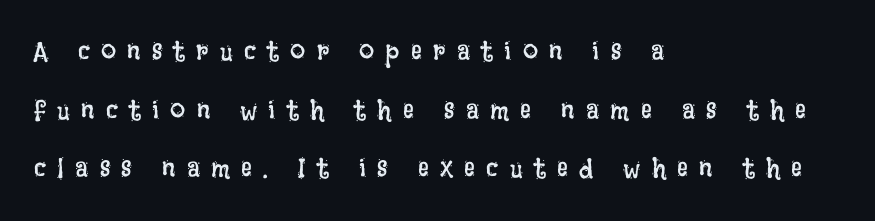
Q: Is the text bold? A: No.
Q: Is the text italic (slanted)? A: No, it is upright.
Q: Is the text underlined? A: No.
Q: How is the paragraph aligned? A: Left-aligned.
Q: Is the spacing between letters normal or unusually wide? A: Unusually wide.
Q: Is the spacing between lines tight, normal or loose? A: Loose.
